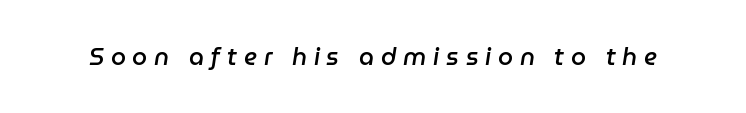
Substantial extra tracking has been applied to these lines. Words float on clear page, feet unadorned. Does the weight exceed regular? Yes, but only to semibold. If you drew a line through each stem, it would be angled.
